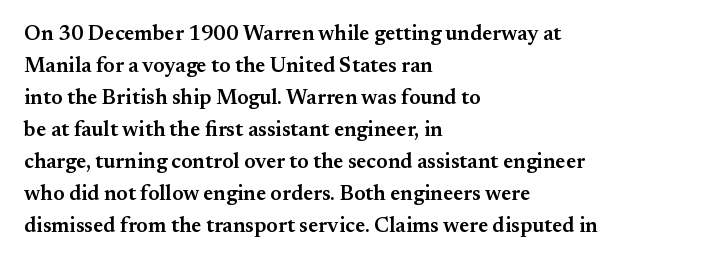
No word sits above an underline. This sample is left-justified, so line endings fall wherever the words run out. Honestly, the row spacing looks completely unremarkable. Students, this is semibold: more ink than regular, less than bold.
